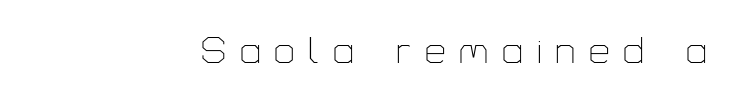
Q: Is the text bold? A: No.
Q: Is the text italic (slanted)? A: No, it is upright.
Q: Is the typeface a serif or a sans-serif typeface? A: Sans-serif.
Q: Is the text underlined? A: No.
Q: How is the paragraph aligned? A: Right-aligned.
Q: Is the spacing between letters normal or unusually wide? A: Unusually wide.
Q: Width (condensed, normal, or wide)? A: Normal.
Q: Stroke contrast? A: Low.
Q: x-height? A: Medium.
Q: Monospaced? A: No.
